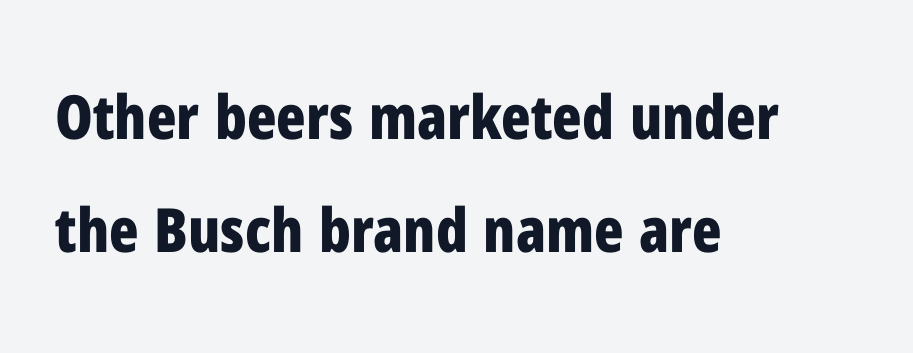
{"serif": "no", "italic": "no", "bold": "yes", "weight": "bold", "width": "condensed", "stroke_contrast": "low", "x_height": "medium", "monospaced": "no", "underline": "no", "align": "left", "line_spacing_ratio": 1.85, "letter_spacing": "normal", "letter_spacing_em": 0.0, "glyph_px": 61}
